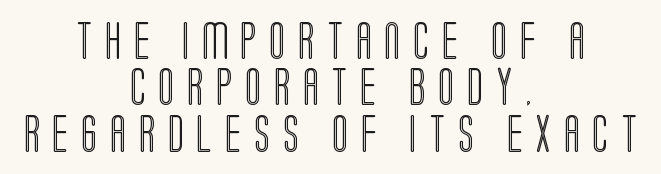
{"italic": "no", "width": "condensed", "x_height": "large", "monospaced": "no", "underline": "no", "align": "center", "line_spacing_ratio": 1.22, "letter_spacing": "wide", "letter_spacing_em": 0.33, "glyph_px": 38}
